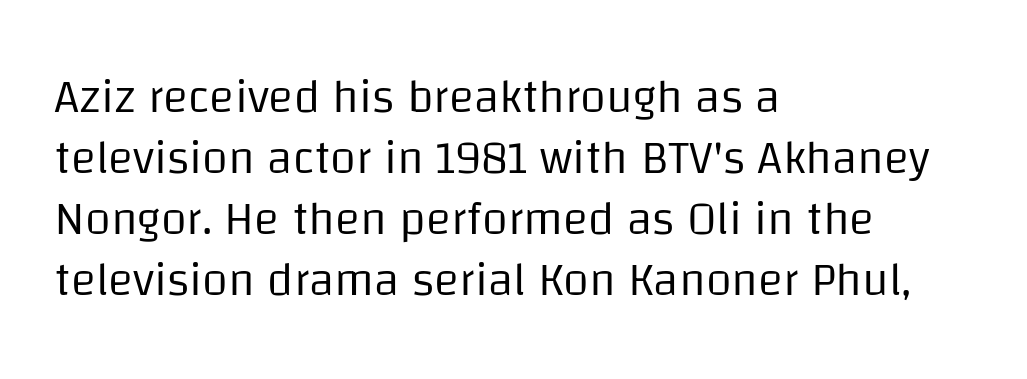
The image shows 47 px regular-weight sans-serif type, upright; set left-aligned, normal line spacing (1.3x), normal letter spacing, not underlined; low stroke contrast and a large x-height.
